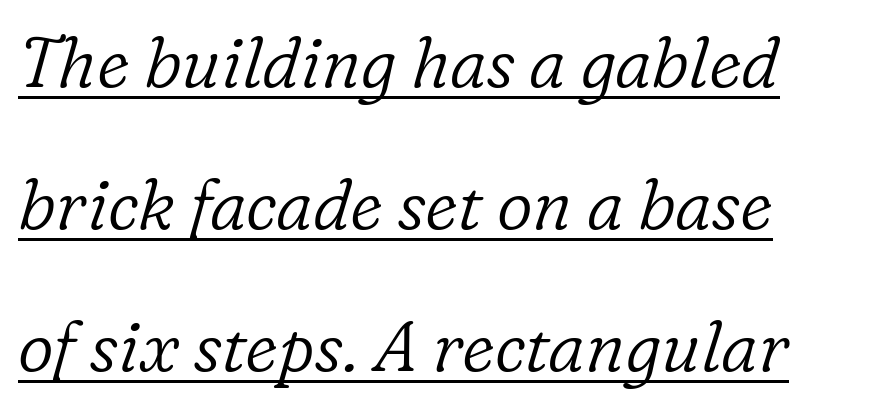
{"serif": "yes", "italic": "yes", "lean": "right", "slant_degrees": 16, "bold": "no", "weight": "light", "width": "normal", "stroke_contrast": "low", "x_height": "medium", "monospaced": "no", "underline": "yes", "align": "left", "line_spacing": "loose", "line_spacing_ratio": 2.03, "letter_spacing": "normal", "letter_spacing_em": 0.0, "glyph_px": 70}
